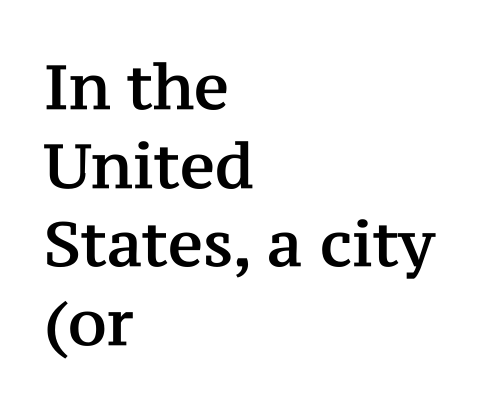
Regular leading. The passage shown is typeset with a serif family. Note the varied advance widths — an 'i' is clearly narrower than an 'm'. Letter spacing: default.
